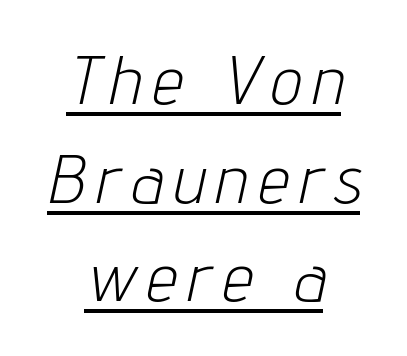
The image shows 69 px light, condensed type, italic (leaning right); set centered, normal line spacing (1.43x), underlined; low stroke contrast and a medium x-height.
